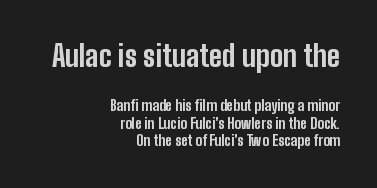
Q: Is the text bold? A: Yes.
Q: Is the text italic (slanted)? A: No, it is upright.
Q: Is the typeface a serif or a sans-serif typeface? A: Sans-serif.
Q: Is the text underlined? A: No.
Q: How is the paragraph aligned? A: Right-aligned.
Q: Is the spacing between letters normal or unusually wide? A: Normal.
Q: Which block of text is set in a larger size, the first (top) or the second (bottom)? A: The first (top) one.
Q: Width (condensed, normal, or wide)? A: Condensed.
Q: Stroke contrast? A: Low.
Q: x-height? A: Medium.
Q: Monospaced? A: No.
